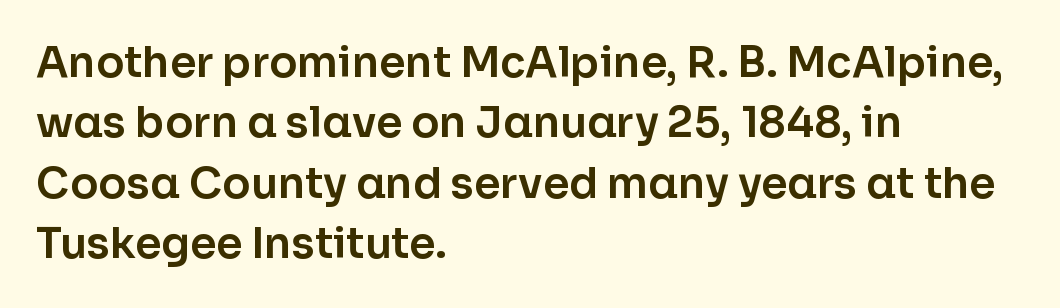
{"serif": "no", "italic": "no", "width": "normal", "stroke_contrast": "low", "x_height": "medium", "monospaced": "no", "underline": "no", "align": "left", "line_spacing": "normal", "line_spacing_ratio": 1.44, "letter_spacing": "normal", "letter_spacing_em": 0.0, "glyph_px": 42}
